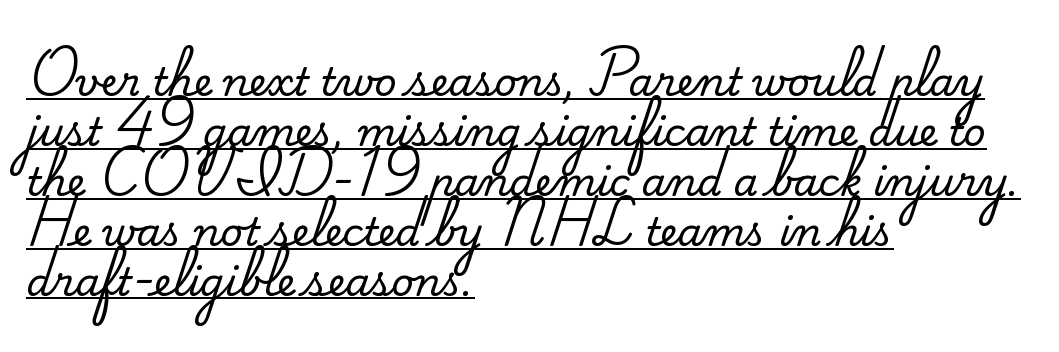
In terms of letterform style, serifs are clearly present. Varying glyph widths throughout — classic text-font behaviour. Each line starts at the same left margin while the right side varies. Caption: standard tracking, unaltered.
